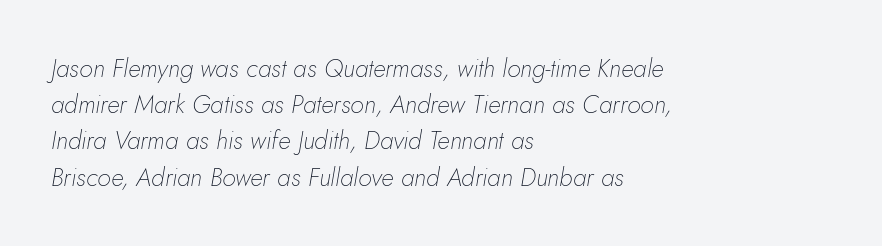
{"italic": "yes", "lean": "right", "slant_degrees": 10, "bold": "no", "underline": "no", "align": "left", "line_spacing": "normal", "line_spacing_ratio": 1.45, "letter_spacing": "normal", "letter_spacing_em": 0.0, "glyph_px": 25}
